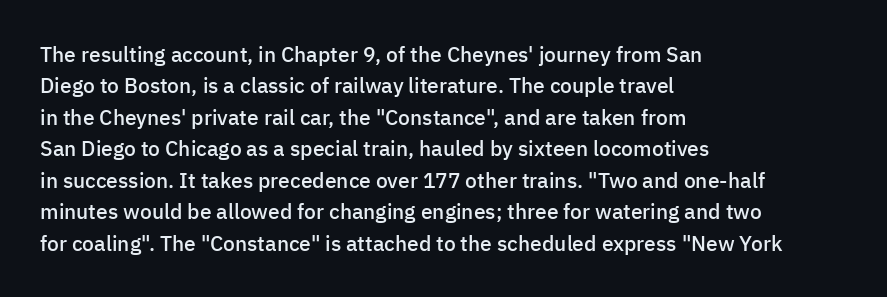
The glyphs have the mass of a demibold cut, below bold. The compositor pushed each line to the left boundary. The passage shown is not underscored anywhere. Caption: standard tracking, unaltered. Reading down the column, the eye jumps a familiar distance to each next line. The axis of the letterforms is exactly vertical.
